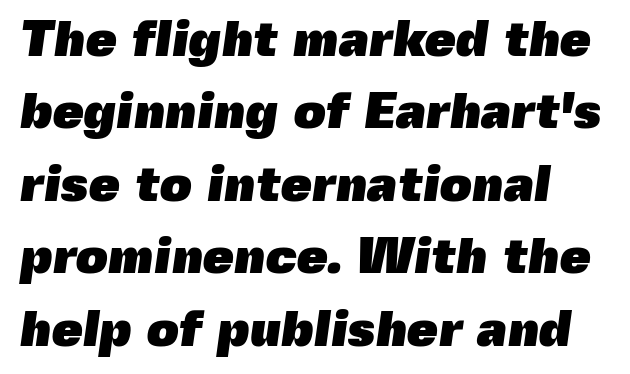
Q: Is the text bold? A: Yes.
Q: Is the typeface a serif or a sans-serif typeface? A: Sans-serif.
Q: Is the text underlined? A: No.
Q: How is the paragraph aligned? A: Left-aligned.
Q: Is the spacing between letters normal or unusually wide? A: Normal.
Q: Is the spacing between lines tight, normal or loose? A: Normal.
Q: Width (condensed, normal, or wide)? A: Normal.
Q: x-height? A: Medium.
Q: Monospaced? A: No.
